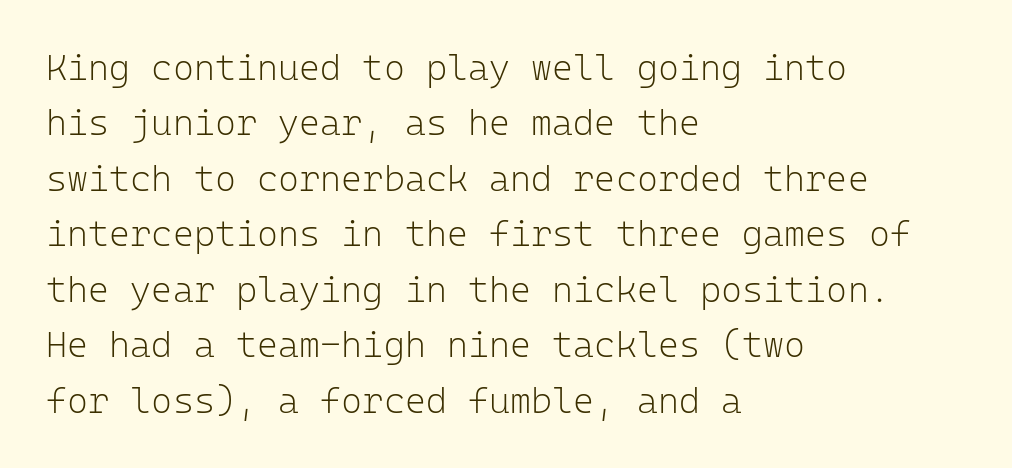
{"serif": "no", "italic": "no", "bold": "no", "weight": "light", "width": "normal", "stroke_contrast": "low", "x_height": "medium", "monospaced": "yes", "underline": "no", "align": "left", "line_spacing": "normal", "line_spacing_ratio": 1.54, "letter_spacing": "normal", "letter_spacing_em": 0.0, "glyph_px": 36}
